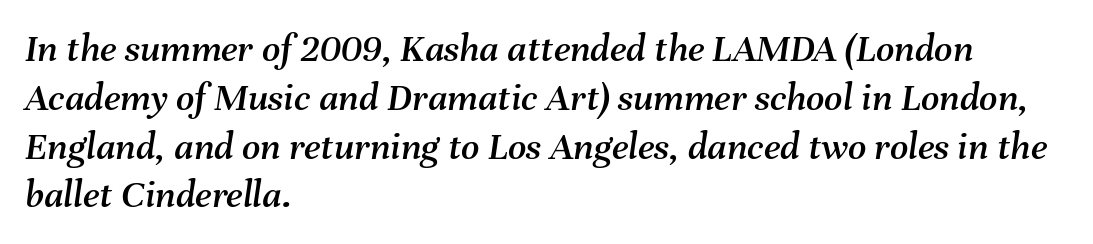
Does the lettering tilt? It does — this is italic. These lines are rendered in a variable-pitch font. What stands out about the letter spacing? Nothing — it is the standard amount. The strip under each line holds only bare page.
